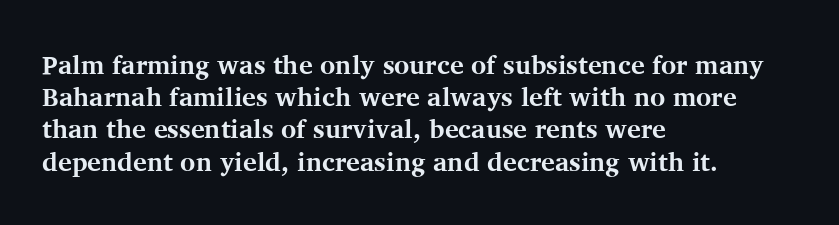
The image shows 26 px bold type, upright; set left-aligned, line spacing 1.24x, normal letter spacing, not underlined.
